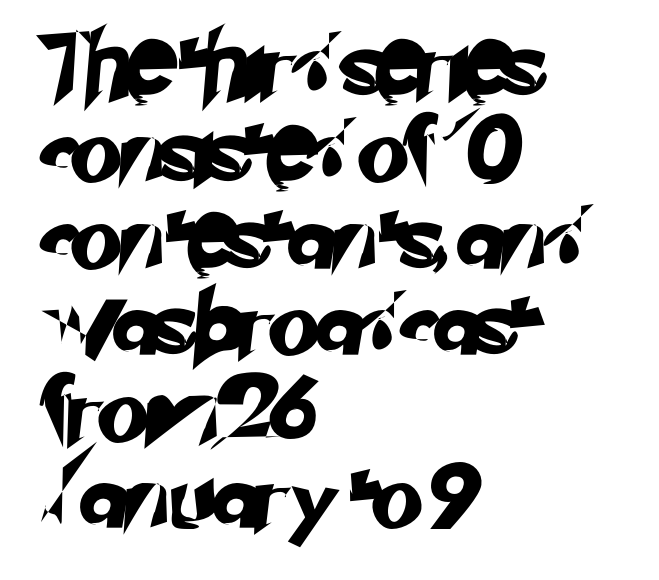
The image shows 66 px sans-serif type; set left-aligned, normal line spacing (1.31x), normal letter spacing, not underlined; low stroke contrast and a small x-height.
